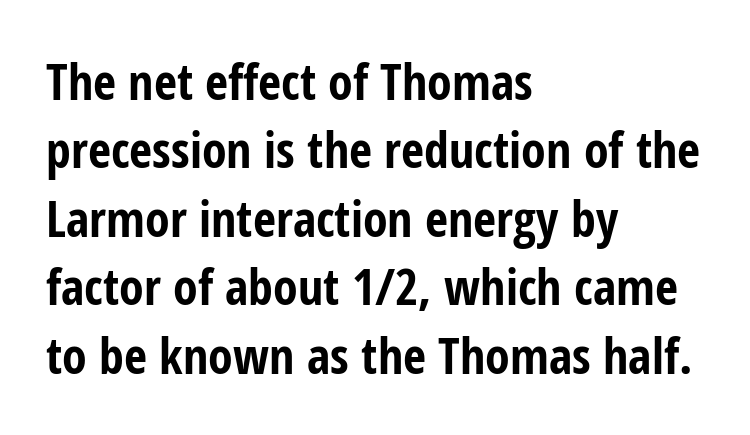
Q: Is the text bold? A: Yes.
Q: Is the text italic (slanted)? A: No, it is upright.
Q: Is the typeface a serif or a sans-serif typeface? A: Sans-serif.
Q: Is the text underlined? A: No.
Q: How is the paragraph aligned? A: Left-aligned.
Q: Is the spacing between letters normal or unusually wide? A: Normal.
Q: Is the spacing between lines tight, normal or loose? A: Normal.
Q: Width (condensed, normal, or wide)? A: Condensed.
Q: Stroke contrast? A: Low.
Q: x-height? A: Medium.
Q: Monospaced? A: No.
